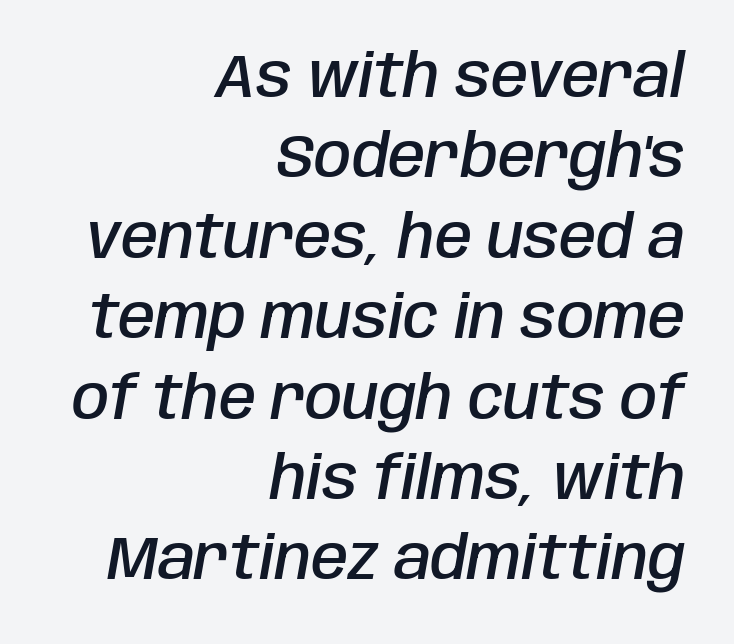
The image shows 60 px semibold, condensed type, italic (leaning right); set right-aligned, normal line spacing (1.34x), normal letter spacing, not underlined; low stroke contrast and a large x-height.
